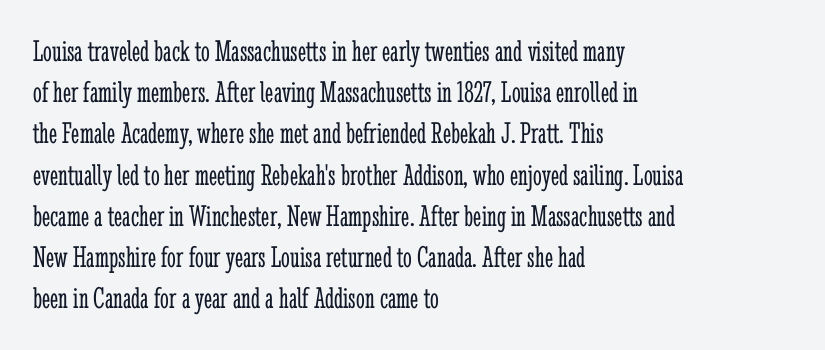
The type is set solid horizontally, with unmodified tracking. The letters advance in unequal steps, a hallmark of proportional type. No chunkiness to these letters — they're not bold. This is roman type, the default non-slanted kind.
